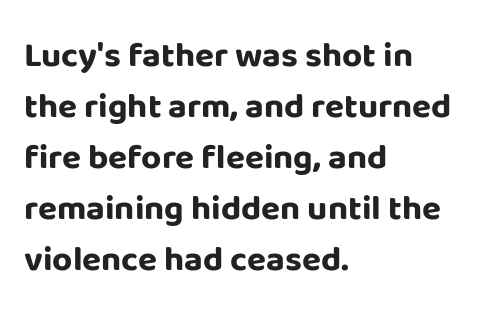
Left-aligned paragraph, ragged on the right. Quick note: not italic, upright. Plain, unruled lines of type. The gaps between neighbouring characters are ordinary and unremarkable. The characters look thick and weighty, a clear bold. These lines are rendered in a variable-pitch font.
